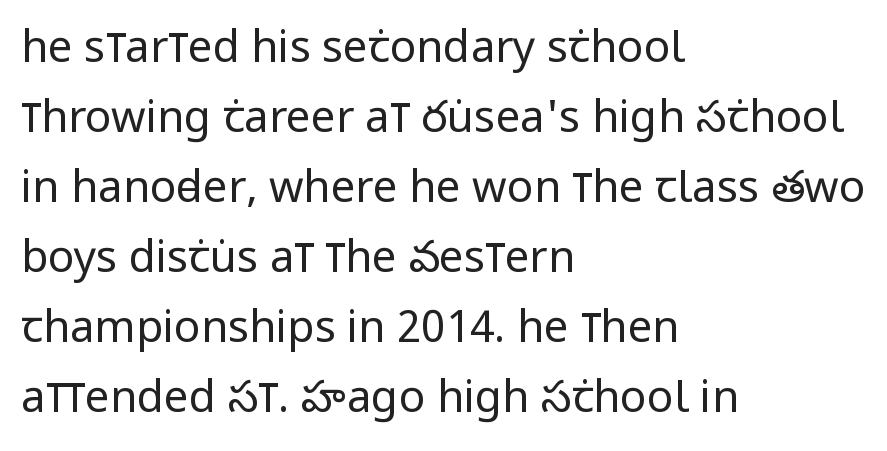
Is the stroke heavy? The answer is a plain regular-or-lighter. The glyphs in this specimen are sans serif. A typesetter would call this leading conventional body-copy spacing. Do the characters align in a grid? No, the font is proportional.
